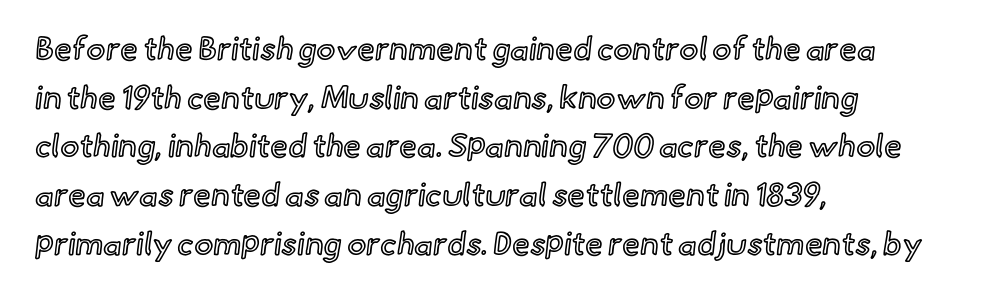
The image shows 32 px text type; set left-aligned, normal line spacing (1.52x), normal letter spacing, not underlined; a small x-height.
